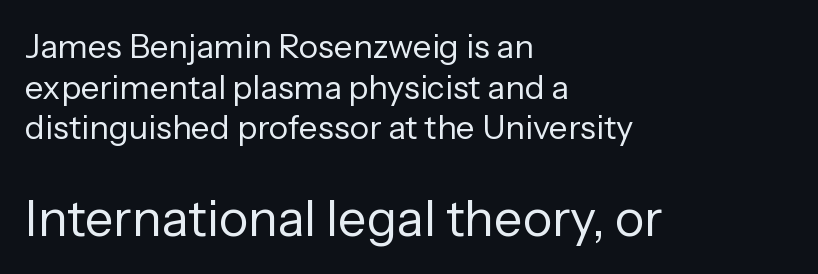
Q: Is the text bold? A: No.
Q: Is the text italic (slanted)? A: No, it is upright.
Q: Is the typeface a serif or a sans-serif typeface? A: Sans-serif.
Q: Is the text underlined? A: No.
Q: How is the paragraph aligned? A: Left-aligned.
Q: Is the spacing between letters normal or unusually wide? A: Normal.
Q: Which block of text is set in a larger size, the first (top) or the second (bottom)? A: The second (bottom) one.
Q: Width (condensed, normal, or wide)? A: Normal.
Q: Stroke contrast? A: Low.
Q: x-height? A: Medium.
Q: Monospaced? A: No.
